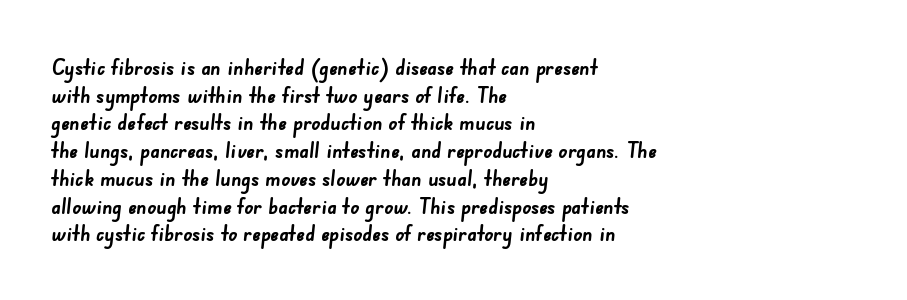
Q: Is the text bold? A: Yes.
Q: Is the text underlined? A: No.
Q: How is the paragraph aligned? A: Left-aligned.
Q: Is the spacing between letters normal or unusually wide? A: Normal.
Q: Is the spacing between lines tight, normal or loose? A: Normal.
